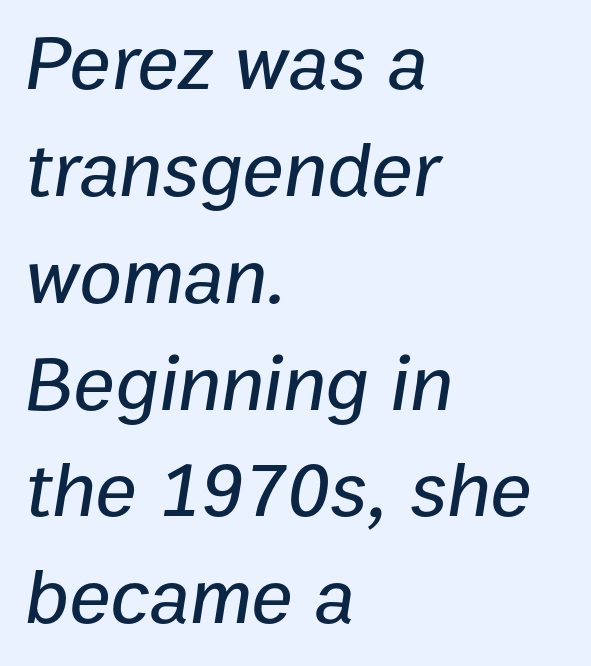
{"italic": "yes", "lean": "right", "slant_degrees": 9, "width": "normal", "stroke_contrast": "low", "x_height": "medium", "monospaced": "no", "underline": "no", "align": "left", "line_spacing": "normal", "line_spacing_ratio": 1.37, "letter_spacing": "normal", "letter_spacing_em": 0.0, "glyph_px": 78}
